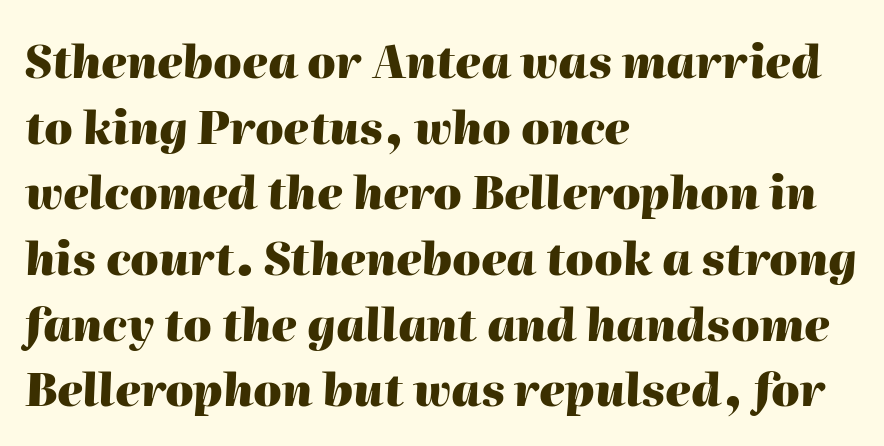
The image shows 45 px heavy type, italic (leaning right); set left-aligned, normal line spacing (1.46x), normal letter spacing, not underlined; high stroke contrast and a medium x-height.
